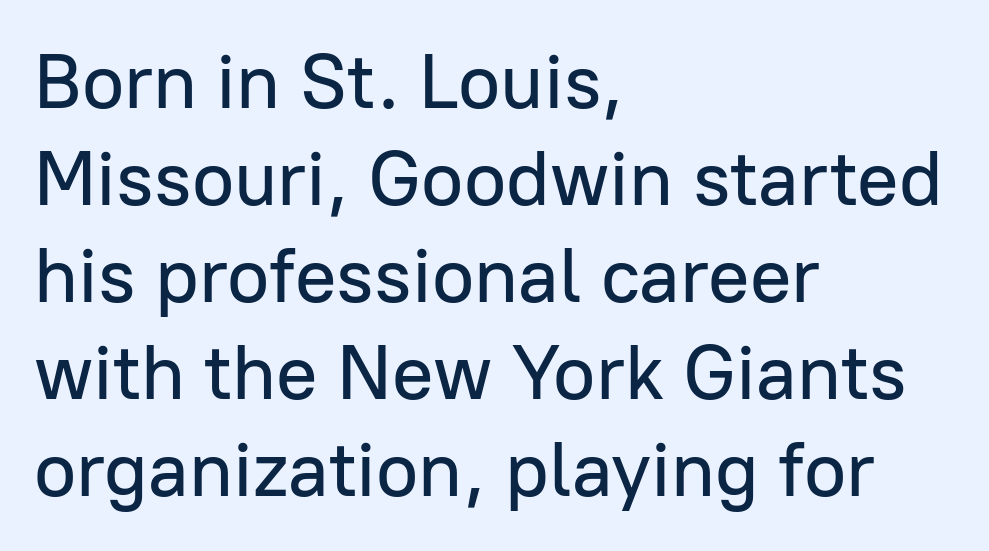
Glyph-to-glyph distance matches everyday printed text. What's the leading like? Ordinary, nothing unusual. Caption: multi-line text, flush left, ragged right. This rendering features lettering with no underline. The face used here is proportionally spaced, like ordinary book or web type. The type sits square on the baseline with zero lean.
